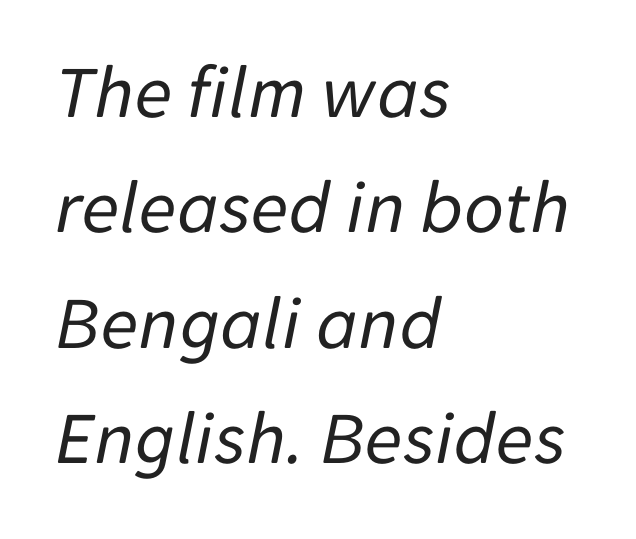
{"italic": "yes", "lean": "right", "slant_degrees": 11, "bold": "no", "weight": "regular", "width": "normal", "stroke_contrast": "low", "x_height": "medium", "monospaced": "no", "underline": "no", "align": "left", "line_spacing": "normal", "line_spacing_ratio": 1.5, "letter_spacing": "normal", "letter_spacing_em": 0.0, "glyph_px": 77}
